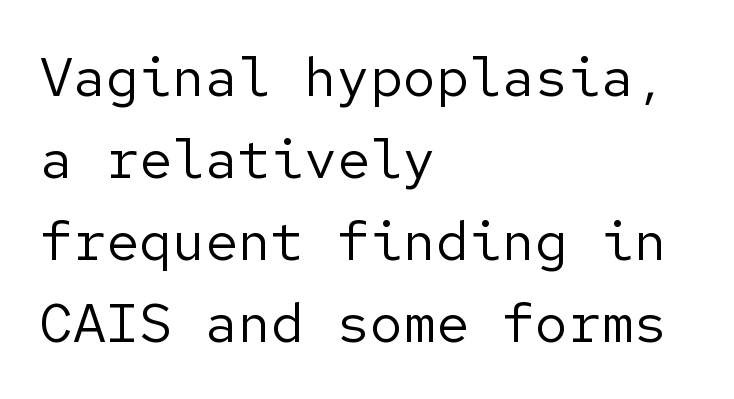
The image shows 55 px regular-weight sans-serif type, upright; set left-aligned, normal line spacing (1.49x), normal letter spacing, not underlined; low stroke contrast and a medium x-height.
